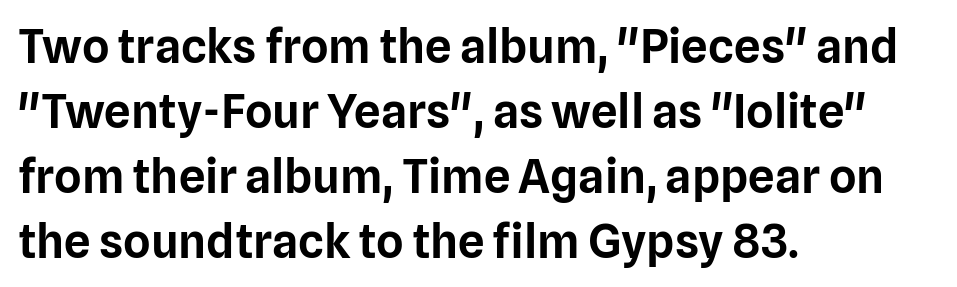
Every character sits straight up, as roman type does. Check under the words: just untouched page. Regarding serifs, this sample does without them. Each word holds together tightly as a unit, with standard inter-letter gaps.
